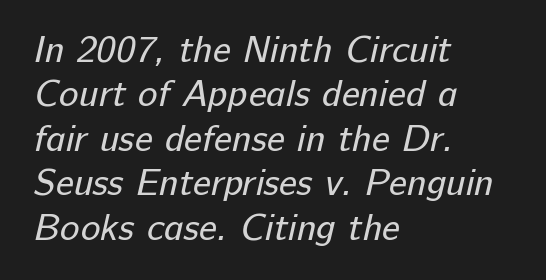
The image shows 37 px regular-weight sans-serif type; set left-aligned, line spacing 1.2x, normal letter spacing, not underlined; low stroke contrast and a medium x-height.
